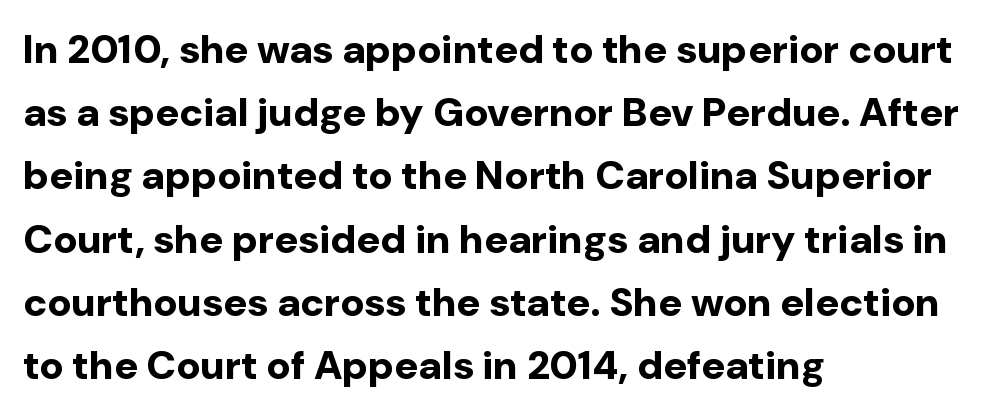
Q: Is the text bold? A: Yes.
Q: Is the text italic (slanted)? A: No, it is upright.
Q: Is the typeface a serif or a sans-serif typeface? A: Sans-serif.
Q: Is the text underlined? A: No.
Q: How is the paragraph aligned? A: Left-aligned.
Q: Is the spacing between letters normal or unusually wide? A: Normal.
Q: Is the spacing between lines tight, normal or loose? A: Normal.
Q: Width (condensed, normal, or wide)? A: Normal.
Q: Stroke contrast? A: Low.
Q: x-height? A: Medium.
Q: Monospaced? A: No.
